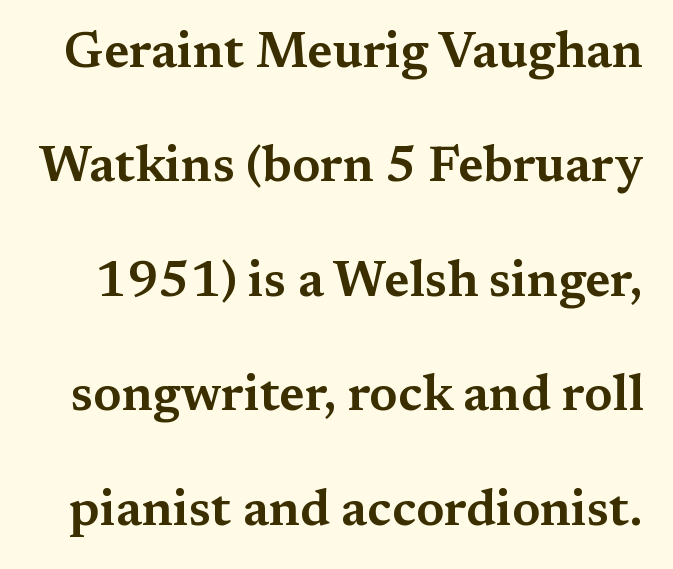
Words float on clear page, feet unadorned. Short note: letters normally spaced. No italicization has been applied; the sample stays upright. Line spacing here is loose.
